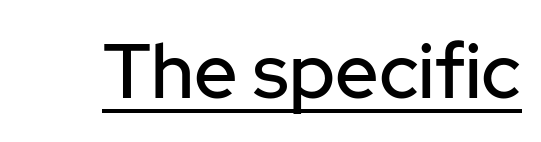
Q: Is the text italic (slanted)? A: No, it is upright.
Q: Is the typeface a serif or a sans-serif typeface? A: Sans-serif.
Q: Is the text underlined? A: Yes.
Q: Is the spacing between letters normal or unusually wide? A: Normal.
Q: Width (condensed, normal, or wide)? A: Normal.
Q: Stroke contrast? A: Low.
Q: x-height? A: Medium.
Q: Monospaced? A: No.
